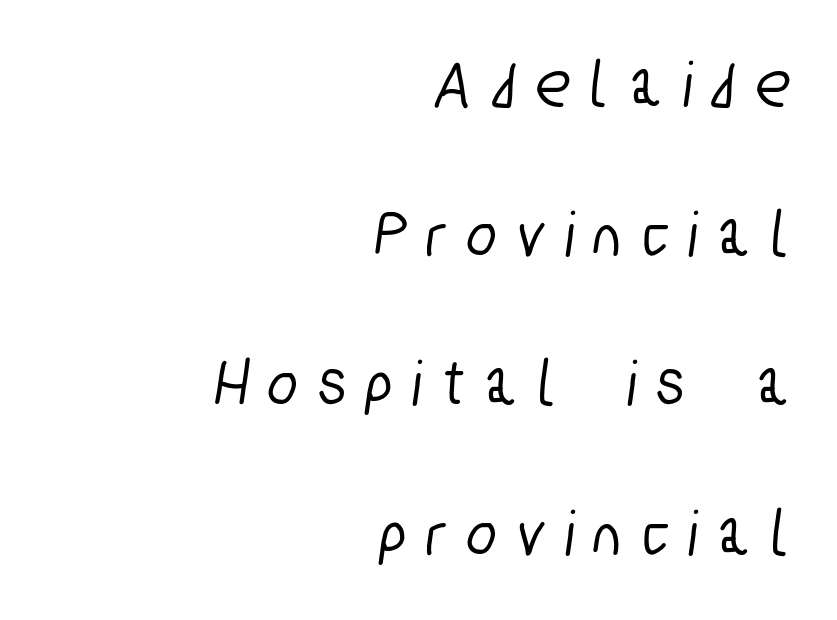
The image shows 68 px condensed sans-serif type; set right-aligned, loose line spacing (2.2x), unusually wide letter spacing (+0.33 em), not underlined; low stroke contrast and a medium x-height.
